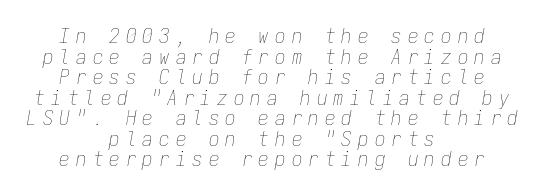
{"italic": "yes", "lean": "right", "slant_degrees": 9, "bold": "no", "underline": "no", "align": "center", "line_spacing": "tight", "line_spacing_ratio": 0.98, "letter_spacing": "wide", "letter_spacing_em": 0.29, "glyph_px": 21}
